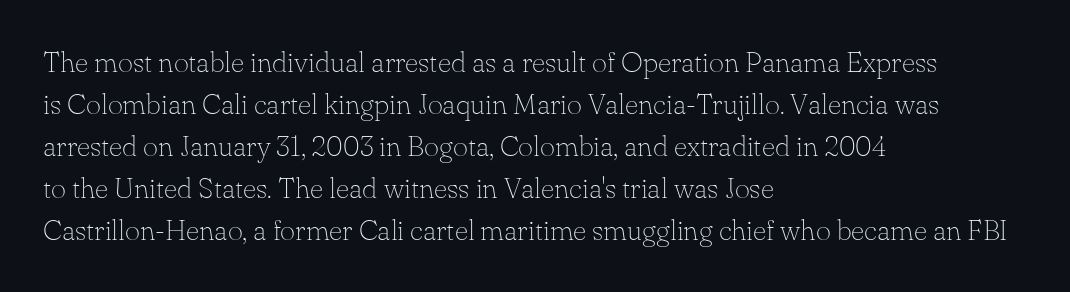
Normally led — the rows are evenly, conventionally spaced. Unlike italic type, these characters show no tilt at all. Heft: none added — not bold. To sum up the face: it has serifs. Think of a printed novel: that variable character pitch is what you see here. Standard letterfit; no display-style spreading of the glyphs.
